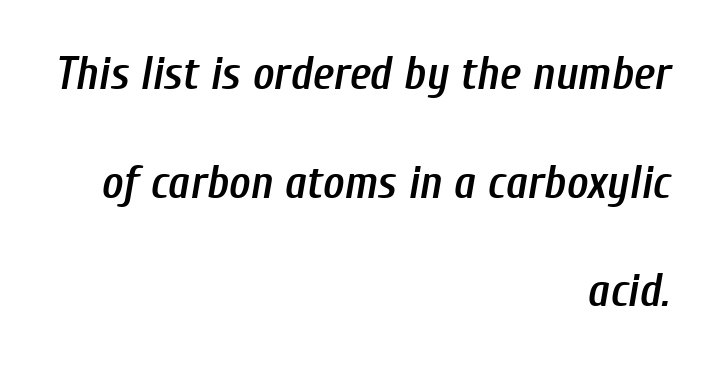
This is moderately heavy type, rendered in semibold. The typography opts for an oblique posture over an upright one. The paragraph has a hard right edge and a soft left edge. Decoration check: the copy has no underline. Honestly, the letter spacing is just normal — you wouldn't notice it. Think of a printed novel: that variable character pitch is what you see here.
